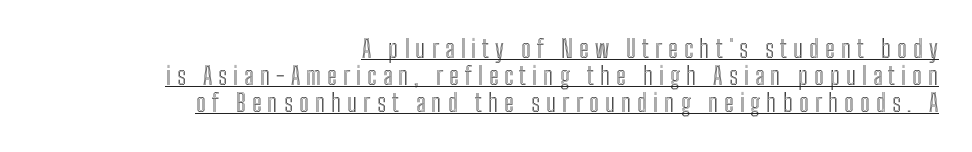
Q: Is the text italic (slanted)? A: No, it is upright.
Q: Is the text underlined? A: Yes.
Q: How is the paragraph aligned? A: Right-aligned.
Q: Is the spacing between letters normal or unusually wide? A: Unusually wide.
Q: Is the spacing between lines tight, normal or loose? A: Tight.
